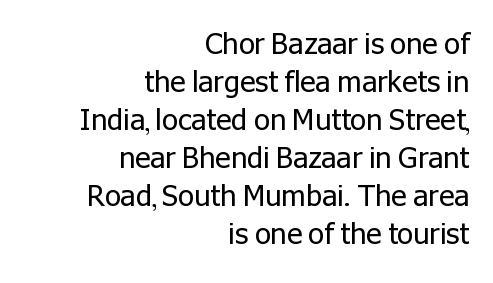
The passage shown is not underscored anywhere. You could not count columns in this text — the font is proportionally spaced. On a weight scale, this lands at 450 or below. Quick note: not italic, upright.
